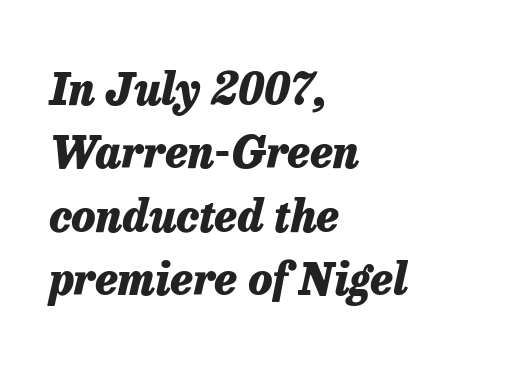
The image shows 44 px heavy type, italic (leaning right); set left-aligned, normal line spacing (1.44x), normal letter spacing, not underlined; low stroke contrast and a medium x-height.
